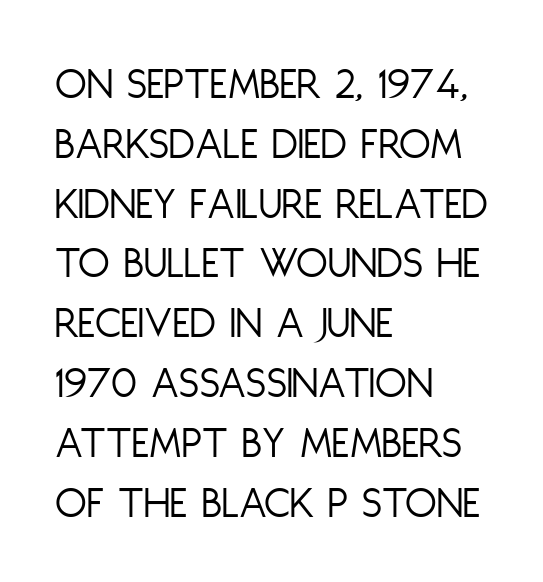
{"serif": "no", "italic": "no", "bold": "no", "weight": "light", "width": "condensed", "stroke_contrast": "low", "x_height": "large", "monospaced": "no", "underline": "no", "align": "left", "line_spacing": "normal", "line_spacing_ratio": 1.3, "letter_spacing": "normal", "letter_spacing_em": 0.0, "glyph_px": 46}
